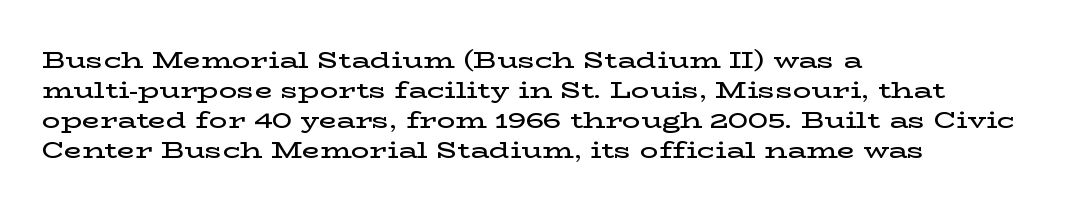
Q: Is the text bold? A: Semi-bold.
Q: Is the text italic (slanted)? A: No, it is upright.
Q: Is the text underlined? A: No.
Q: How is the paragraph aligned? A: Left-aligned.
Q: Is the spacing between letters normal or unusually wide? A: Normal.
Q: Is the spacing between lines tight, normal or loose? A: Normal.
